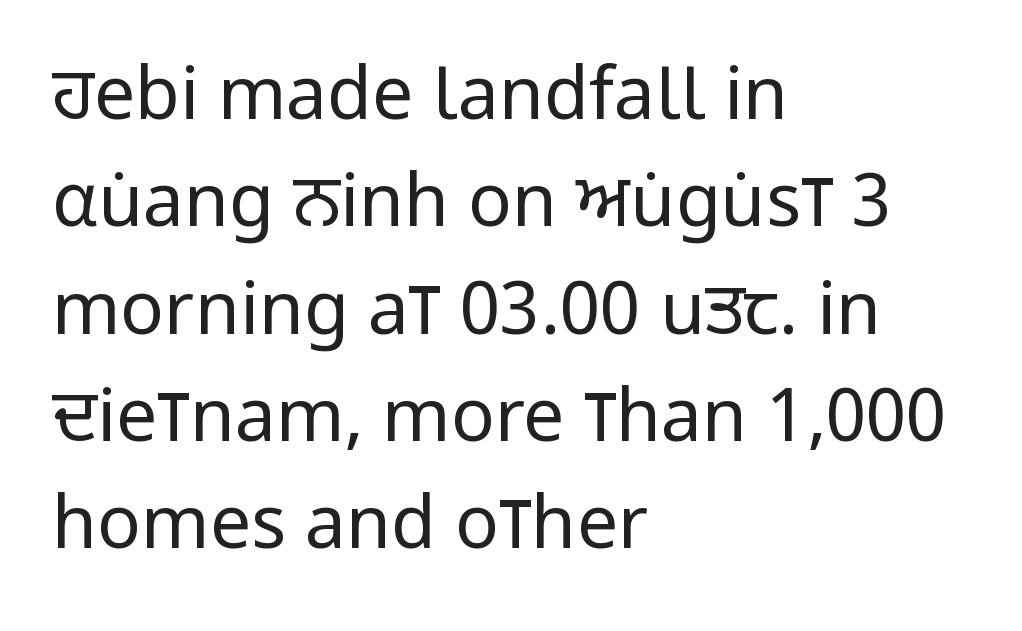
Q: Is the text bold? A: No.
Q: Is the text italic (slanted)? A: No, it is upright.
Q: Is the typeface a serif or a sans-serif typeface? A: Sans-serif.
Q: Is the text underlined? A: No.
Q: How is the paragraph aligned? A: Left-aligned.
Q: Is the spacing between letters normal or unusually wide? A: Normal.
Q: Is the spacing between lines tight, normal or loose? A: Normal.
Q: Width (condensed, normal, or wide)? A: Condensed.
Q: Stroke contrast? A: Low.
Q: x-height? A: Large.
Q: Monospaced? A: No.
